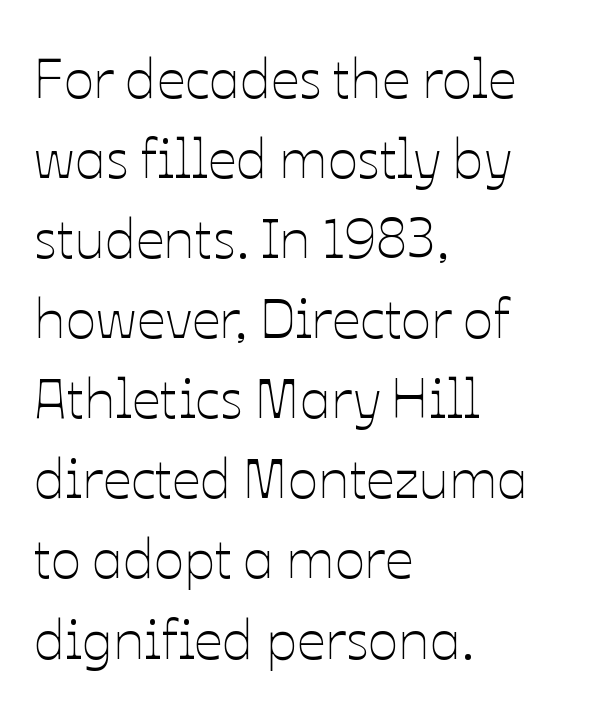
The image shows 56 px thin type, upright; set left-aligned, normal line spacing (1.43x), normal letter spacing, not underlined; low stroke contrast and a medium x-height.
